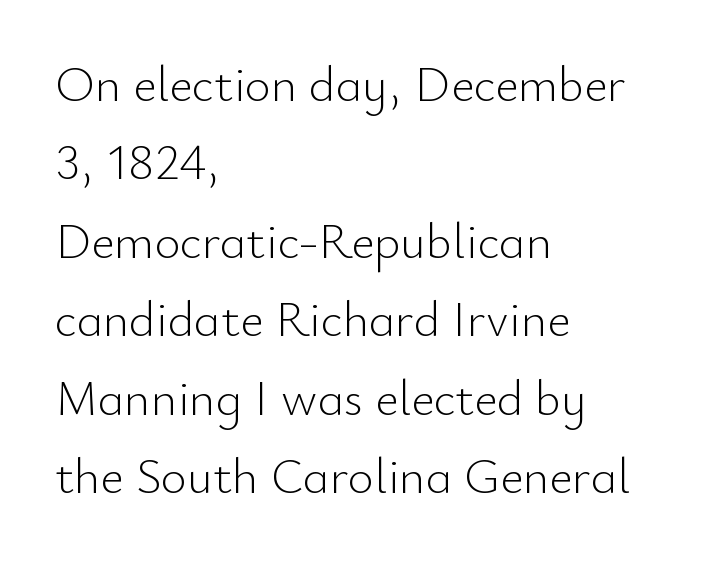
The image shows 50 px light sans-serif type, upright; set left-aligned, normal line spacing (1.57x), normal letter spacing, not underlined; low stroke contrast and a small x-height.
